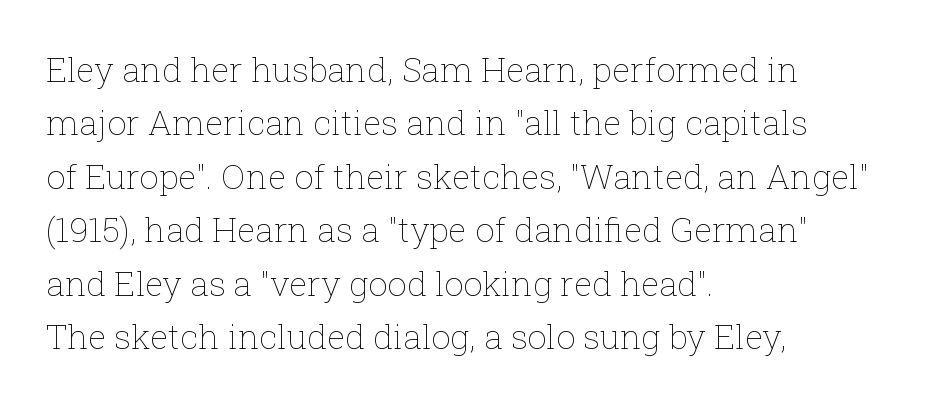
{"italic": "no", "bold": "no", "weight": "thin", "width": "normal", "stroke_contrast": "low", "x_height": "medium", "monospaced": "no", "underline": "no", "align": "left", "line_spacing": "normal", "line_spacing_ratio": 1.57, "letter_spacing": "normal", "letter_spacing_em": 0.0, "glyph_px": 34}
